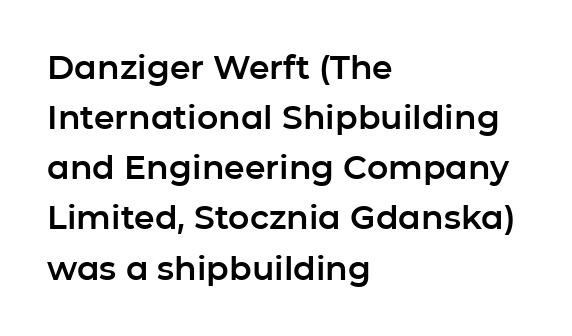
No word sits above an underline. Tall strokes in this sample are plumb rather than angled. Do the characters align in a grid? No, the font is proportional. Serifs: no, the terminals of the letterforms are clean.
